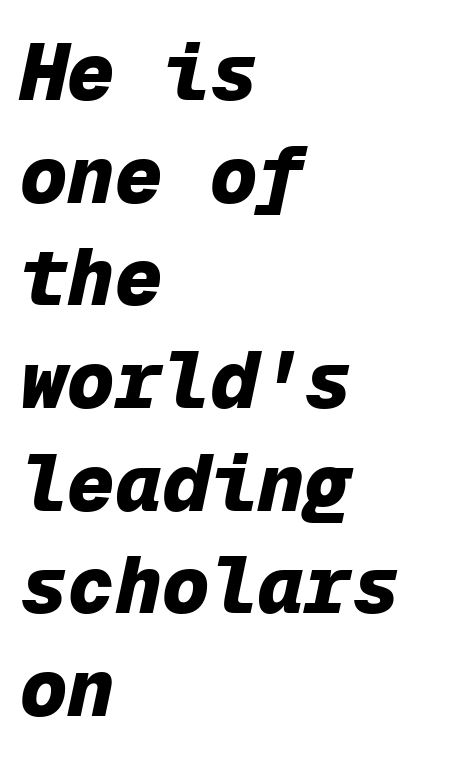
The image shows 79 px heavy type, italic (leaning right), monospaced; set left-aligned, normal line spacing (1.3x), normal letter spacing, not underlined; low stroke contrast and a medium x-height.
